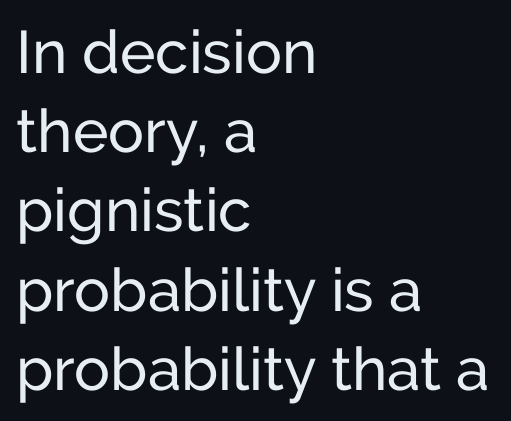
Ordinary non-slanted type is in use. A classic flush-left, rag-right setting is used for this passage. In terms of letterspacing, this is plain default setting. Letters rest on an invisible, unmarked baseline. The letters carry no serifs — their stems end cleanly without finishing strokes.
